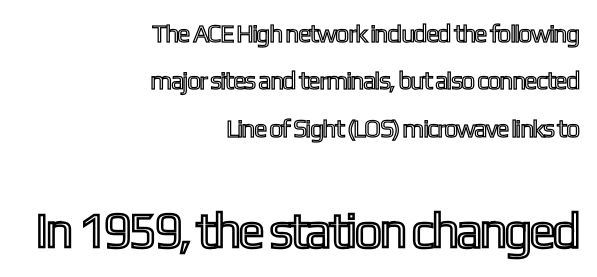
The image shows 50 px condensed type, upright; set right-aligned, loose line spacing (1.9x), normal letter spacing, not underlined; the second (bottom) block is 2.0x larger; a medium x-height.
